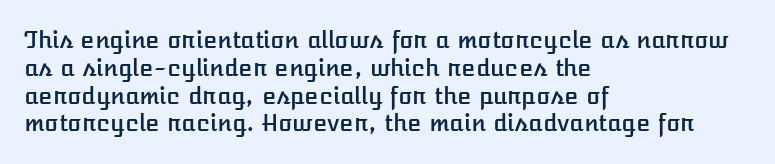
Q: Is the text italic (slanted)? A: No, it is upright.
Q: Is the text underlined? A: No.
Q: How is the paragraph aligned? A: Left-aligned.
Q: Is the spacing between letters normal or unusually wide? A: Normal.
